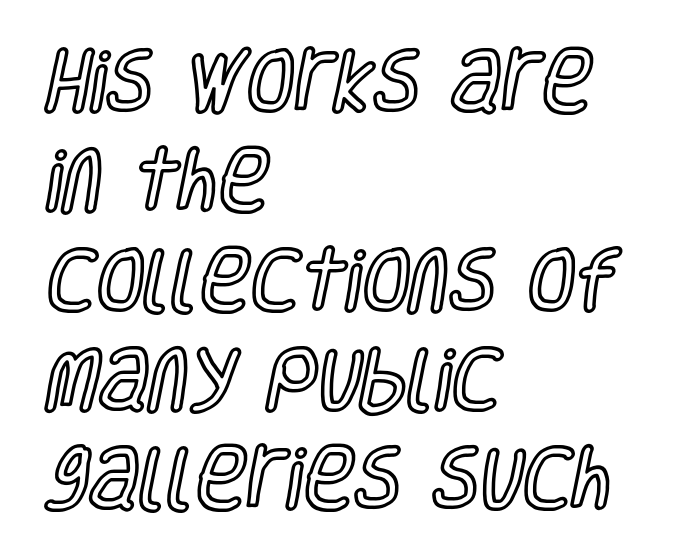
{"width": "condensed", "x_height": "large", "monospaced": "no", "underline": "no", "align": "left", "line_spacing": "normal", "line_spacing_ratio": 1.44, "letter_spacing": "normal", "letter_spacing_em": 0.0, "glyph_px": 69}
